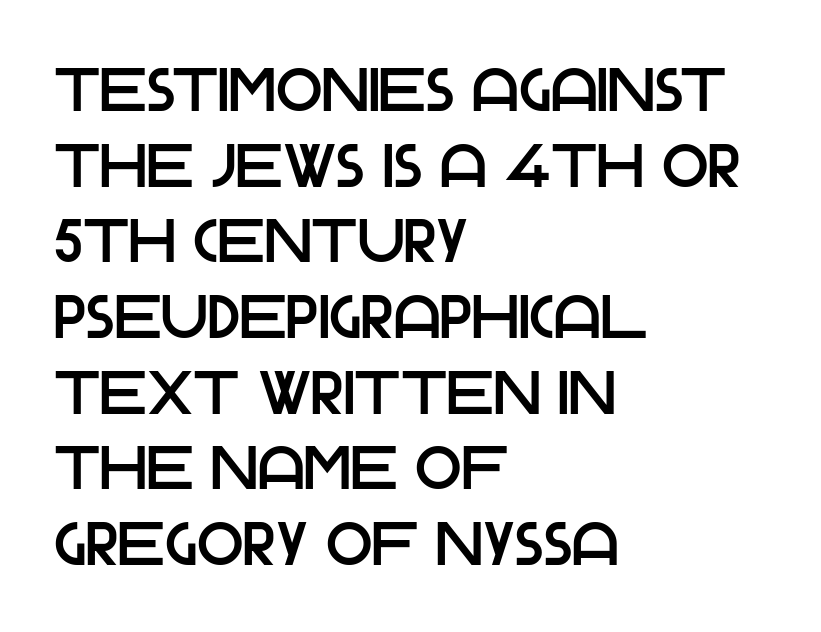
The image shows 61 px sans-serif type, upright; set left-aligned, line spacing 1.24x, normal letter spacing, not underlined; low stroke contrast and a large x-height.
